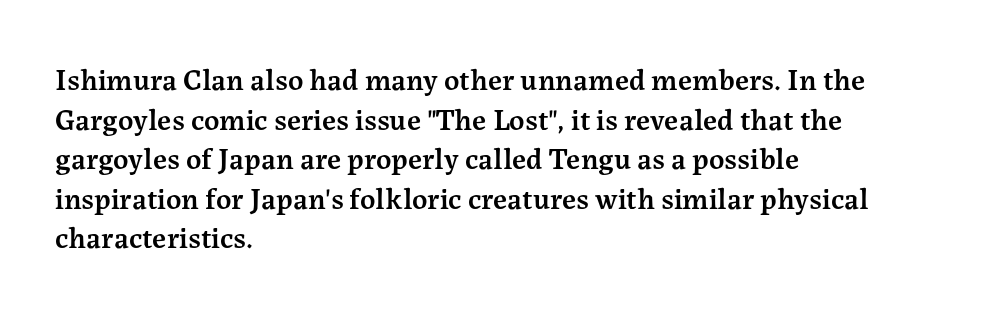
{"serif": "yes", "italic": "no", "bold": "semi", "weight": "semibold", "width": "normal", "stroke_contrast": "medium", "x_height": "medium", "monospaced": "no", "underline": "no", "align": "left", "line_spacing": "normal", "line_spacing_ratio": 1.32, "letter_spacing": "normal", "letter_spacing_em": 0.0, "glyph_px": 30}
